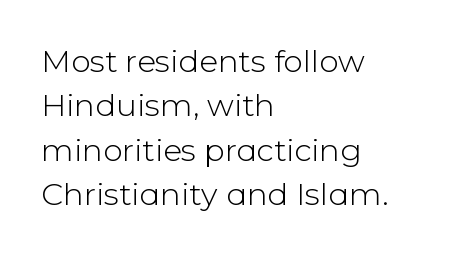
{"serif": "no", "italic": "no", "bold": "no", "weight": "light", "width": "normal", "stroke_contrast": "low", "x_height": "medium", "monospaced": "no", "underline": "no", "align": "left", "line_spacing": "normal", "line_spacing_ratio": 1.43, "letter_spacing": "normal", "letter_spacing_em": 0.0, "glyph_px": 31}
